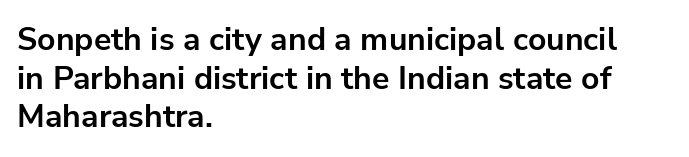
Q: Is the text bold? A: Yes.
Q: Is the text italic (slanted)? A: No, it is upright.
Q: Is the typeface a serif or a sans-serif typeface? A: Sans-serif.
Q: Is the text underlined? A: No.
Q: How is the paragraph aligned? A: Left-aligned.
Q: Is the spacing between letters normal or unusually wide? A: Normal.
Q: Width (condensed, normal, or wide)? A: Normal.
Q: Stroke contrast? A: Low.
Q: x-height? A: Medium.
Q: Monospaced? A: No.
